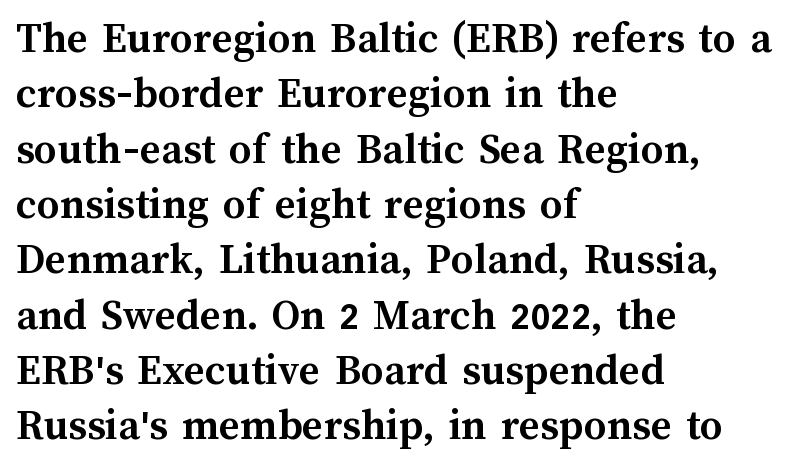
Q: Is the text bold? A: Yes.
Q: Is the text italic (slanted)? A: No, it is upright.
Q: Is the text underlined? A: No.
Q: How is the paragraph aligned? A: Left-aligned.
Q: Is the spacing between letters normal or unusually wide? A: Normal.
Q: Width (condensed, normal, or wide)? A: Normal.
Q: Stroke contrast? A: Medium.
Q: x-height? A: Medium.
Q: Monospaced? A: No.
